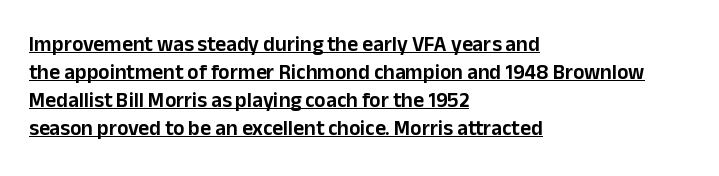
The image shows 21 px text type, upright; set left-aligned, normal line spacing (1.33x), normal letter spacing, underlined.
